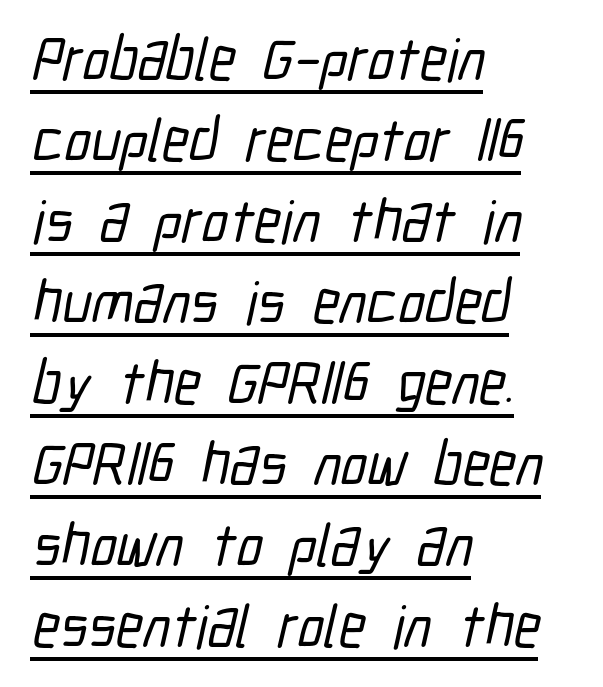
The image shows 60 px condensed sans-serif type; set left-aligned, normal line spacing (1.35x), normal letter spacing, underlined; low stroke contrast and a medium x-height.
